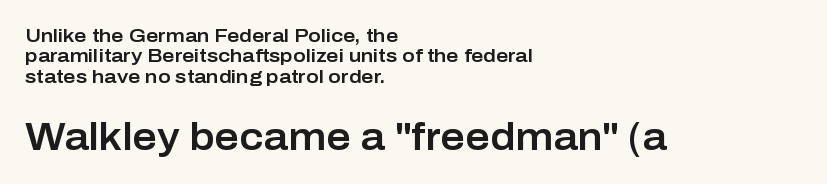
Q: Is the text italic (slanted)? A: No, it is upright.
Q: Is the typeface a serif or a sans-serif typeface? A: Sans-serif.
Q: Is the text underlined? A: No.
Q: How is the paragraph aligned? A: Left-aligned.
Q: Is the spacing between letters normal or unusually wide? A: Normal.
Q: Is the spacing between lines tight, normal or loose? A: Tight.
Q: Which block of text is set in a larger size, the first (top) or the second (bottom)? A: The second (bottom) one.
Q: Width (condensed, normal, or wide)? A: Normal.
Q: Stroke contrast? A: Low.
Q: x-height? A: Medium.
Q: Monospaced? A: No.
